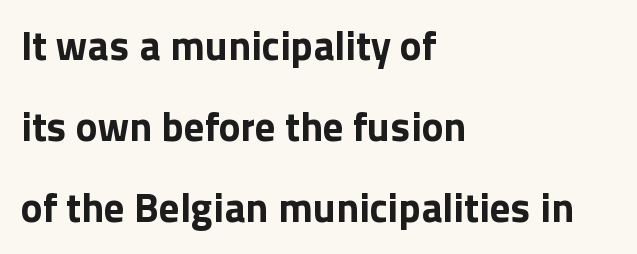
{"serif": "no", "italic": "no", "bold": "yes", "weight": "bold", "width": "normal", "x_height": "medium", "monospaced": "no", "underline": "no", "align": "left", "line_spacing": "loose", "line_spacing_ratio": 1.97, "letter_spacing": "normal", "letter_spacing_em": 0.0, "glyph_px": 41}
